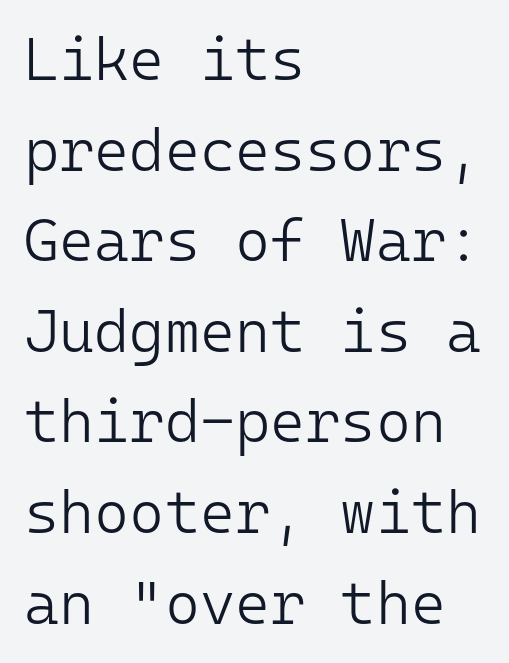
{"serif": "no", "italic": "no", "bold": "no", "weight": "light", "width": "normal", "stroke_contrast": "low", "x_height": "medium", "monospaced": "yes", "underline": "no", "align": "left", "line_spacing": "normal", "line_spacing_ratio": 1.51, "letter_spacing": "normal", "letter_spacing_em": 0.0, "glyph_px": 60}
